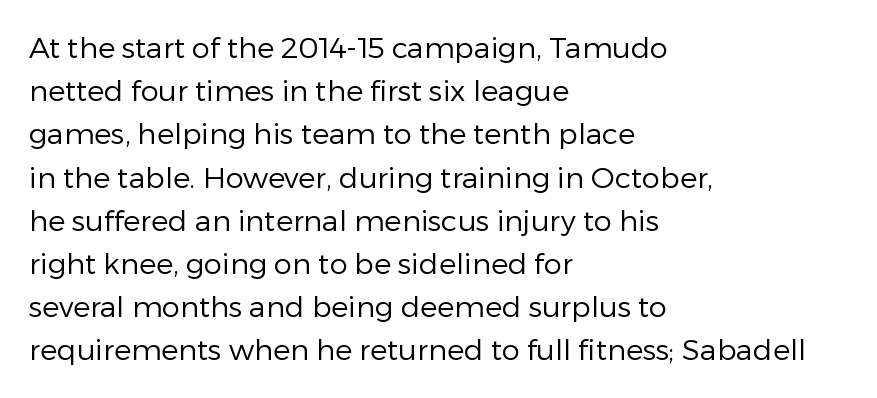
The image shows 29 px regular-weight sans-serif type, upright; set left-aligned, normal line spacing (1.49x), normal letter spacing, not underlined; low stroke contrast and a medium x-height.
